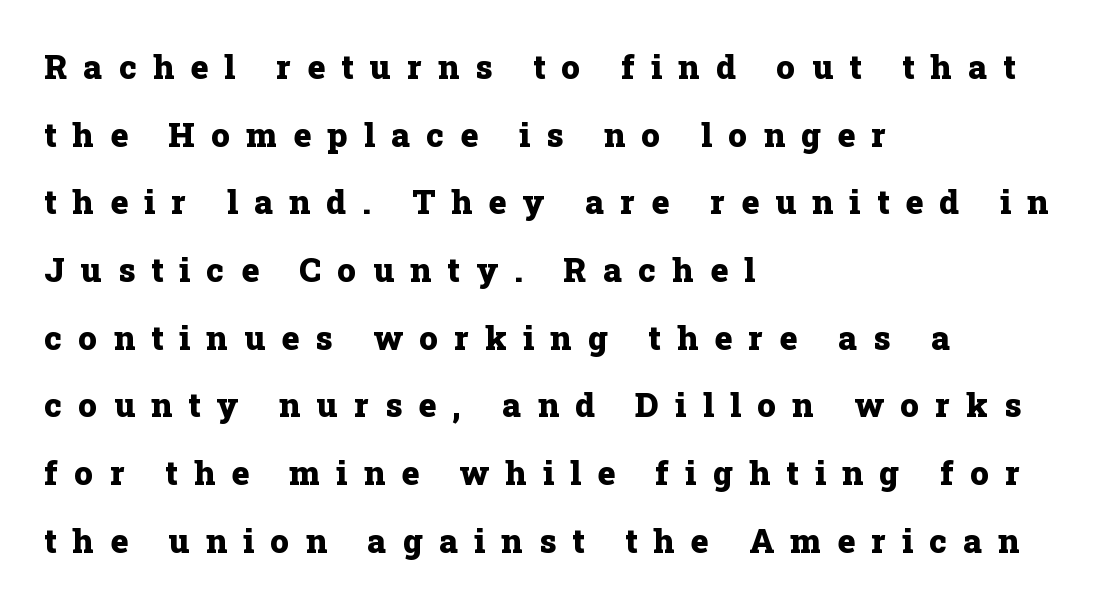
The image shows 33 px heavy serif type, upright; set left-aligned, loose line spacing (2.05x), unusually wide letter spacing (+0.5 em), not underlined; low stroke contrast and a medium x-height.
